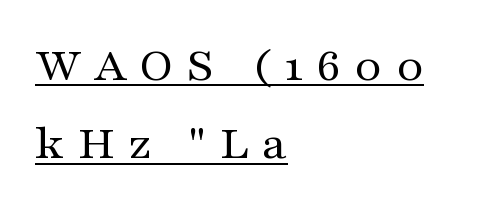
These lines stack with their left ends in a neat column. Characters follow at a spacing far wider than the type designer built in. Decoration check: the copy is underlined. Ink coverage per letter is moderate at most.
